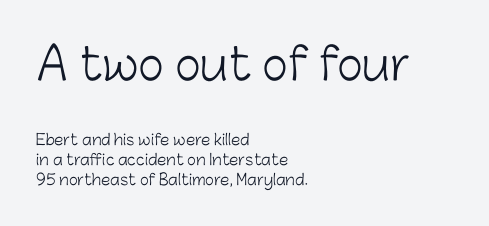
The image shows 44 px light sans-serif type, upright; set left-aligned, normal line spacing (1.34x), normal letter spacing, not underlined; the first (top) block is 2.93x larger; low stroke contrast and a medium x-height.
